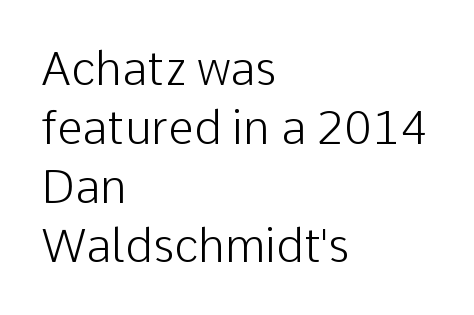
Words float on clear page, feet unadorned. This sample is left-justified, so line endings fall wherever the words run out. Stems here are at most as thick as an everyday book face. Here the designer chose a conventional face with non-uniform glyph widths. These lines keep a tight, regular rhythm from letter to letter.
